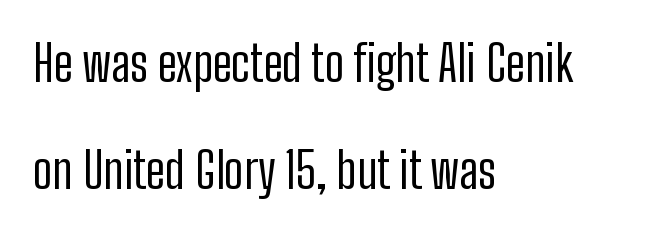
{"serif": "no", "italic": "no", "bold": "no", "weight": "regular", "width": "condensed", "stroke_contrast": "low", "x_height": "medium", "monospaced": "no", "underline": "no", "align": "left", "line_spacing": "loose", "line_spacing_ratio": 2.18, "letter_spacing": "normal", "letter_spacing_em": 0.0, "glyph_px": 49}
